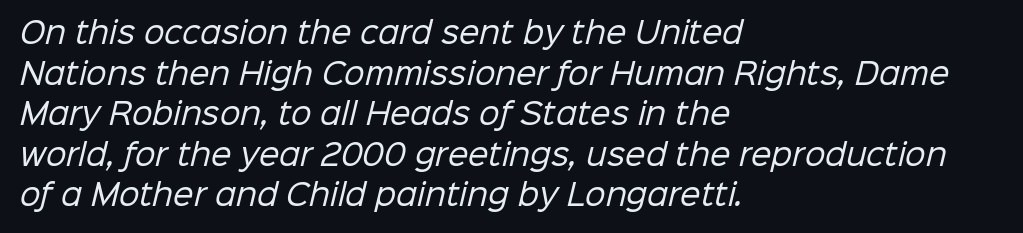
The space between consecutive lines is moderate. Between one letter and the next there's only the usual sliver of space. The face used here is a sans, in the tradition of grotesques and geometrics. A typesetter would call this proportional, since set widths differ per character. The passage shown is not underscored anywhere.
